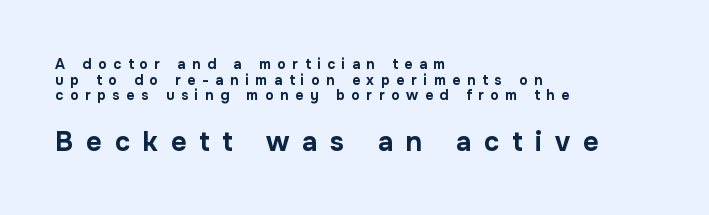
The image shows 27 px bold type, upright; set left-aligned, tight line spacing (1.12x), unusually wide letter spacing (+0.48 em), not underlined; the second (bottom) block is 1.93x larger.
